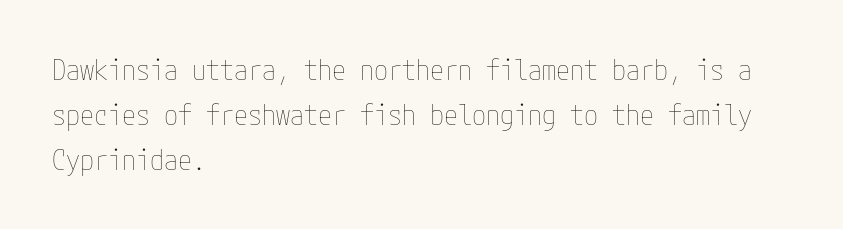
Q: Is the text bold? A: No.
Q: Is the text italic (slanted)? A: No, it is upright.
Q: Is the text underlined? A: No.
Q: How is the paragraph aligned? A: Left-aligned.
Q: Is the spacing between letters normal or unusually wide? A: Normal.
Q: Is the spacing between lines tight, normal or loose? A: Normal.
Q: Width (condensed, normal, or wide)? A: Condensed.
Q: Stroke contrast? A: Low.
Q: x-height? A: Medium.
